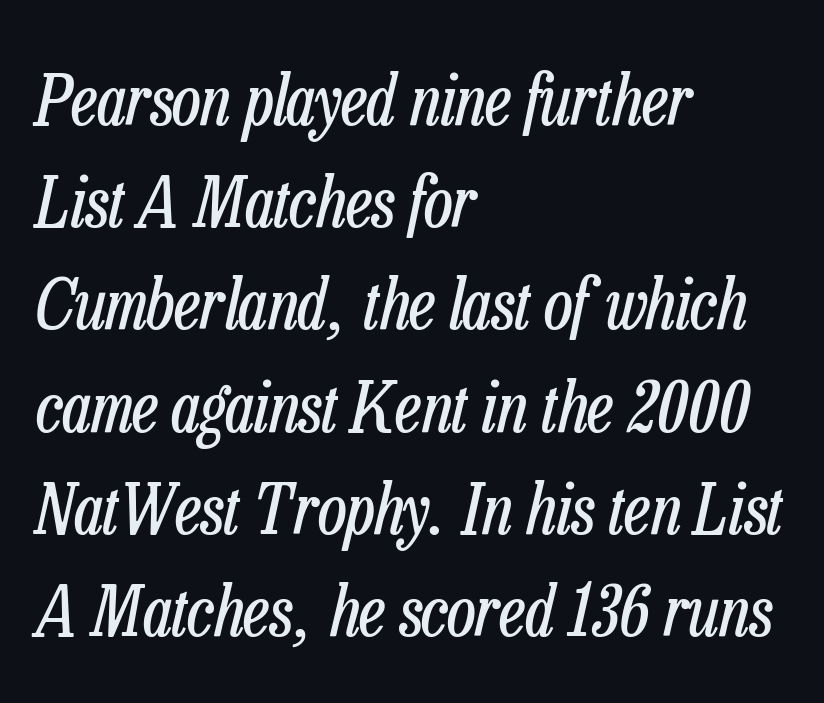
Q: Is the text bold? A: No.
Q: Is the text italic (slanted)? A: Yes, it leans right by about 13 degrees.
Q: Is the text underlined? A: No.
Q: How is the paragraph aligned? A: Left-aligned.
Q: Is the spacing between letters normal or unusually wide? A: Normal.
Q: Is the spacing between lines tight, normal or loose? A: Normal.
Q: Width (condensed, normal, or wide)? A: Condensed.
Q: Stroke contrast? A: Low.
Q: x-height? A: Medium.
Q: Monospaced? A: No.
